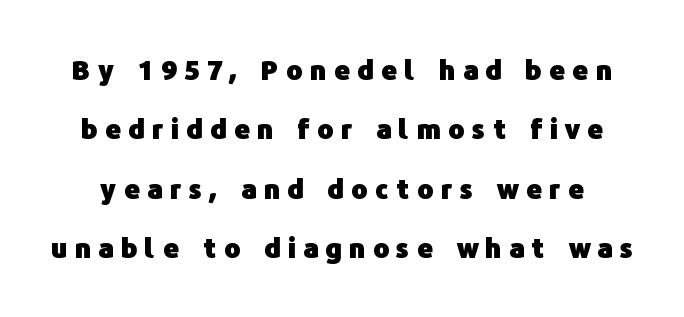
Q: Is the text bold? A: Yes.
Q: Is the text italic (slanted)? A: No, it is upright.
Q: Is the text underlined? A: No.
Q: Is the spacing between letters normal or unusually wide? A: Unusually wide.
Q: Is the spacing between lines tight, normal or loose? A: Loose.
